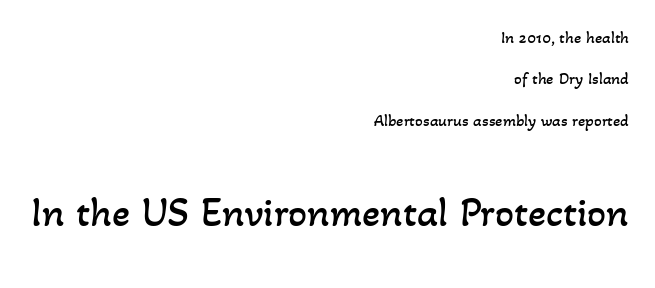
The image shows 42 px regular-weight type; set right-aligned, loose line spacing (2.44x), normal letter spacing, not underlined; the second (bottom) block is 2.47x larger; low stroke contrast and a small x-height.
